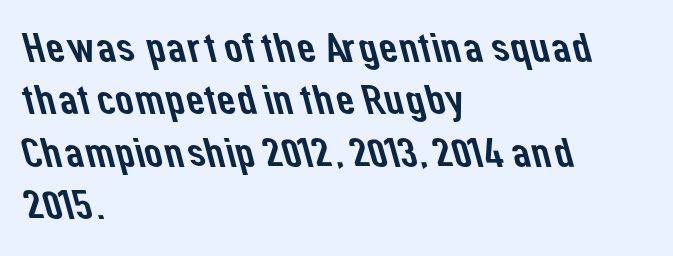
{"serif": "no", "width": "normal", "stroke_contrast": "low", "x_height": "medium", "monospaced": "no", "underline": "no", "align": "left", "line_spacing": "normal", "line_spacing_ratio": 1.28, "letter_spacing": "normal", "letter_spacing_em": 0.0, "glyph_px": 41}
